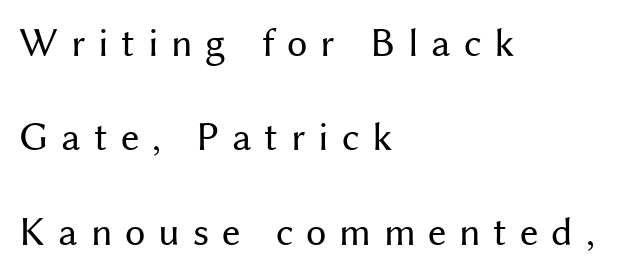
The image shows 41 px regular-weight sans-serif type, upright; set left-aligned, loose line spacing (2.3x), unusually wide letter spacing (+0.31 em), not underlined; medium stroke contrast and a medium x-height.
